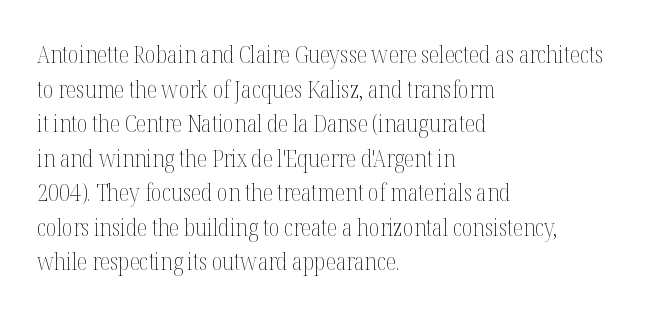
Q: Is the text bold? A: No.
Q: Is the text italic (slanted)? A: No, it is upright.
Q: Is the text underlined? A: No.
Q: How is the paragraph aligned? A: Left-aligned.
Q: Is the spacing between letters normal or unusually wide? A: Normal.
Q: Is the spacing between lines tight, normal or loose? A: Normal.
